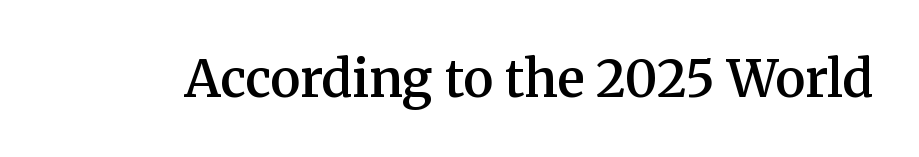
Q: Is the text bold? A: Semi-bold.
Q: Is the text italic (slanted)? A: No, it is upright.
Q: Is the typeface a serif or a sans-serif typeface? A: Serif.
Q: Is the text underlined? A: No.
Q: Is the spacing between letters normal or unusually wide? A: Normal.
Q: Width (condensed, normal, or wide)? A: Normal.
Q: Stroke contrast? A: Medium.
Q: x-height? A: Medium.
Q: Monospaced? A: No.
